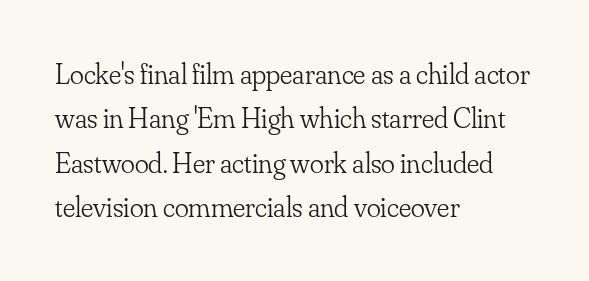
The image shows 29 px light serif type, upright; set left-aligned, normal line spacing (1.53x), normal letter spacing, not underlined; low stroke contrast and a small x-height.
